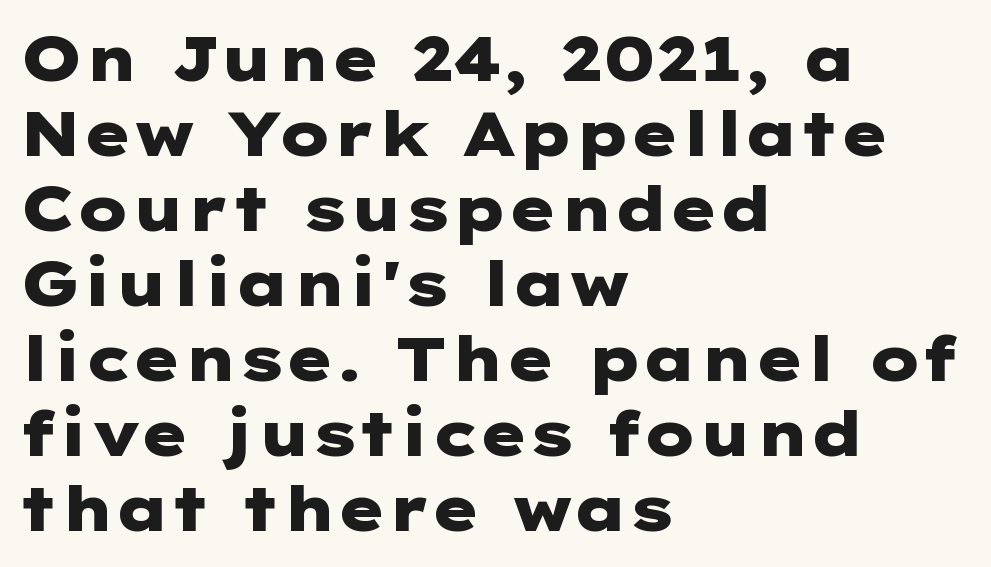
The image shows 62 px heavy, wide sans-serif type, upright; set left-aligned, line spacing 1.21x, normal letter spacing, not underlined; low stroke contrast and a medium x-height.
